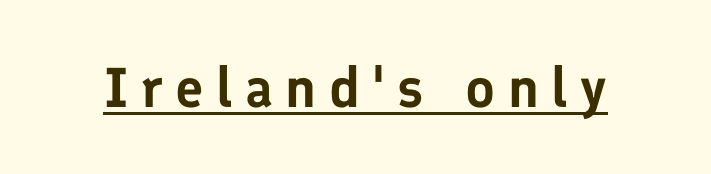
Q: Is the text italic (slanted)? A: No, it is upright.
Q: Is the typeface a serif or a sans-serif typeface? A: Sans-serif.
Q: Is the text underlined? A: Yes.
Q: Is the spacing between letters normal or unusually wide? A: Unusually wide.
Q: Width (condensed, normal, or wide)? A: Normal.
Q: Stroke contrast? A: Low.
Q: x-height? A: Medium.
Q: Monospaced? A: No.
